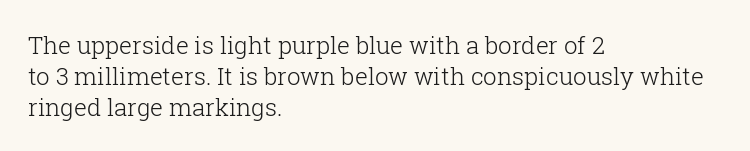
These lines keep a tight, regular rhythm from letter to letter. Notice how descenders clear the ascenders below comfortably — that's standard leading. These lines were composed using upright roman letters. One-word summary of the alignment: left. Nobody drew a line under any word here. The typesetting does not lean heavy: it is not bold.
